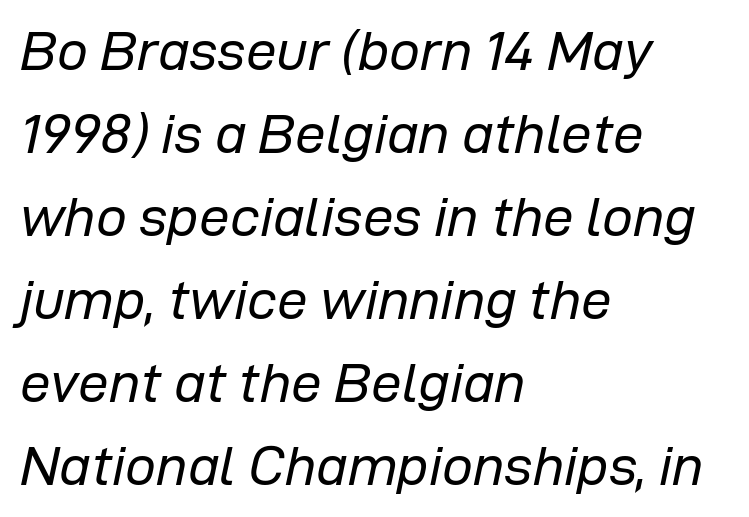
Q: Is the text bold? A: No.
Q: Is the text italic (slanted)? A: Yes, it leans right by about 12 degrees.
Q: Is the text underlined? A: No.
Q: How is the paragraph aligned? A: Left-aligned.
Q: Is the spacing between letters normal or unusually wide? A: Normal.
Q: Is the spacing between lines tight, normal or loose? A: Normal.
Q: Width (condensed, normal, or wide)? A: Normal.
Q: Stroke contrast? A: Low.
Q: x-height? A: Medium.
Q: Monospaced? A: No.
